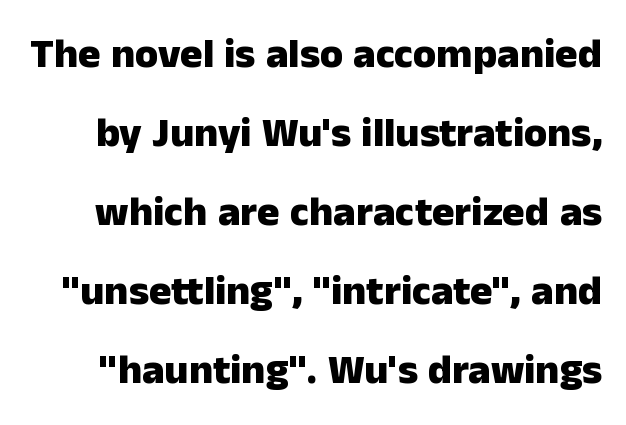
{"serif": "no", "italic": "no", "bold": "yes", "weight": "heavy", "width": "normal", "stroke_contrast": "low", "x_height": "medium", "monospaced": "no", "underline": "no", "line_spacing_ratio": 1.88, "letter_spacing": "normal", "letter_spacing_em": 0.0, "glyph_px": 42}
